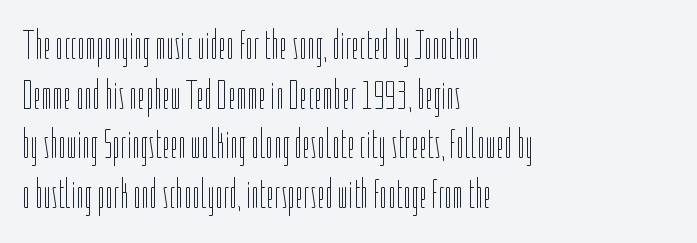
Q: Is the text bold? A: No.
Q: Is the text italic (slanted)? A: No, it is upright.
Q: Is the text underlined? A: No.
Q: How is the paragraph aligned? A: Left-aligned.
Q: Is the spacing between letters normal or unusually wide? A: Normal.
Q: Width (condensed, normal, or wide)? A: Condensed.
Q: Stroke contrast? A: Low.
Q: x-height? A: Medium.
Q: Monospaced? A: No.
